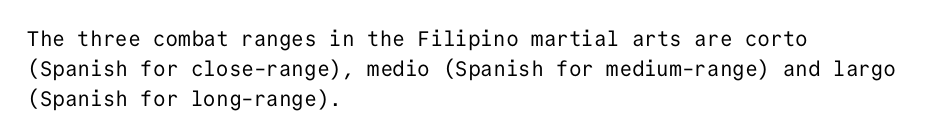
Quick note: interline space is typical. Nothing unusual about the tracking: characters are spaced as the font intends. Unmarked baselines from the first word to the last. No italicization has been applied; the sample stays upright.
